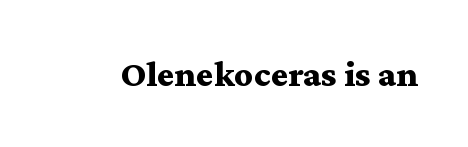
The strip under each line holds only bare page. Posture: vertical. I'd call this a serif setting — the letters wear small feet. On the weight axis this lands at bold, roughly 700. These lines are rendered in a variable-pitch font. Tracking here is standard; glyphs follow each other at the usual distance.
